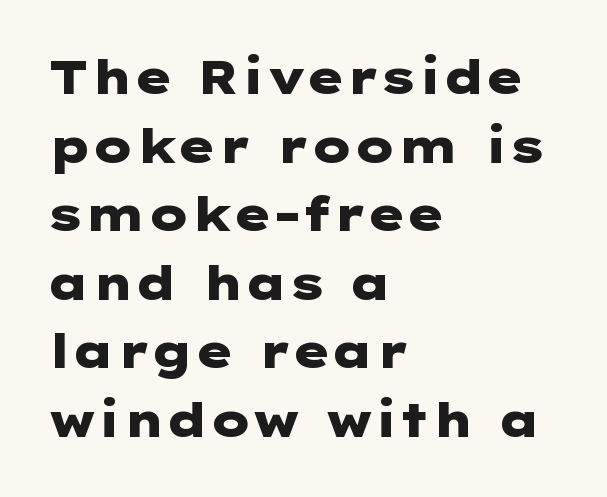
{"serif": "no", "italic": "no", "bold": "yes", "weight": "heavy", "width": "wide", "stroke_contrast": "low", "x_height": "medium", "underline": "no", "align": "left", "line_spacing": "normal", "line_spacing_ratio": 1.46, "letter_spacing": "normal", "letter_spacing_em": 0.0, "glyph_px": 47}
